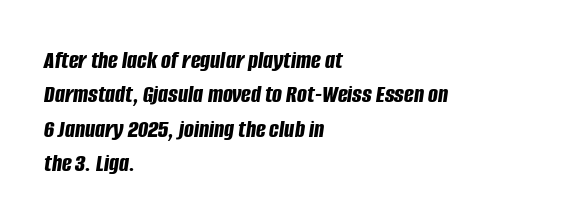
The rendering anchors every line to the left-hand side. Normally led — the rows are evenly, conventionally spaced. There's an unmistakable incline to the writing here. Nobody drew a line under any word here. Each glyph is drawn with heavy, bold strokes. Each word holds together tightly as a unit, with standard inter-letter gaps.
